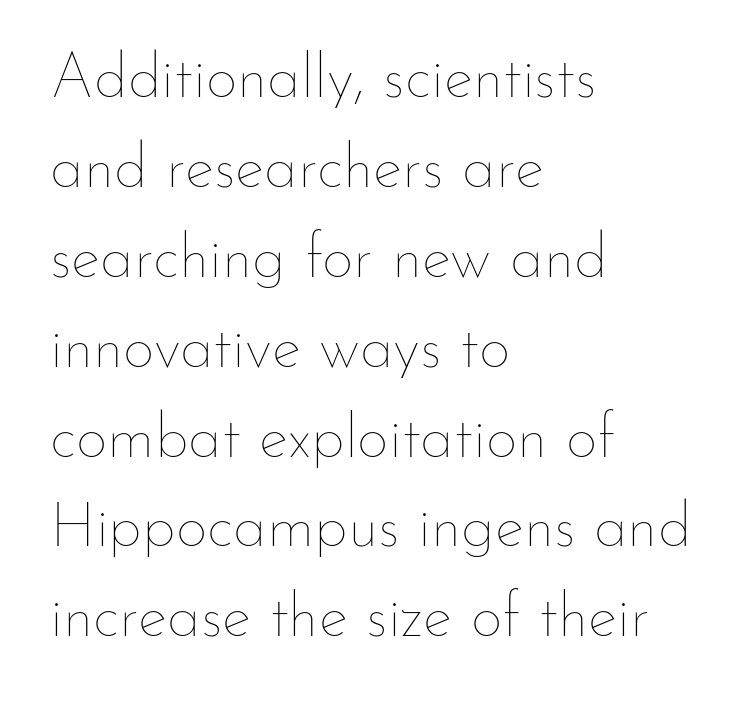
Vertical stems look standard width or narrower in stroke. If you measured baseline to baseline, you'd find a middling distance. The letters sit at their default tracking, neither squeezed nor spread. Honestly, there is no underline to notice here at all.
